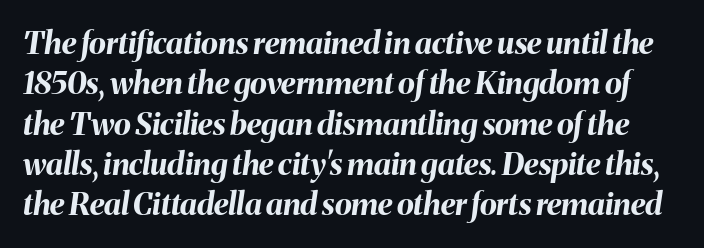
{"italic": "yes", "lean": "right", "slant_degrees": 8, "bold": "yes", "weight": "bold", "width": "normal", "stroke_contrast": "medium", "x_height": "medium", "monospaced": "no", "underline": "no", "line_spacing": "normal", "line_spacing_ratio": 1.3, "letter_spacing": "normal", "letter_spacing_em": 0.0, "glyph_px": 31}
